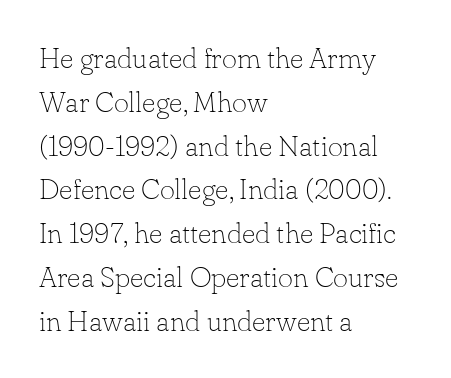
Q: Is the text bold? A: No.
Q: Is the text italic (slanted)? A: No, it is upright.
Q: Is the typeface a serif or a sans-serif typeface? A: Serif.
Q: Is the text underlined? A: No.
Q: How is the paragraph aligned? A: Left-aligned.
Q: Is the spacing between letters normal or unusually wide? A: Normal.
Q: Is the spacing between lines tight, normal or loose? A: Normal.
Q: Width (condensed, normal, or wide)? A: Normal.
Q: Stroke contrast? A: Low.
Q: x-height? A: Small.
Q: Monospaced? A: No.
